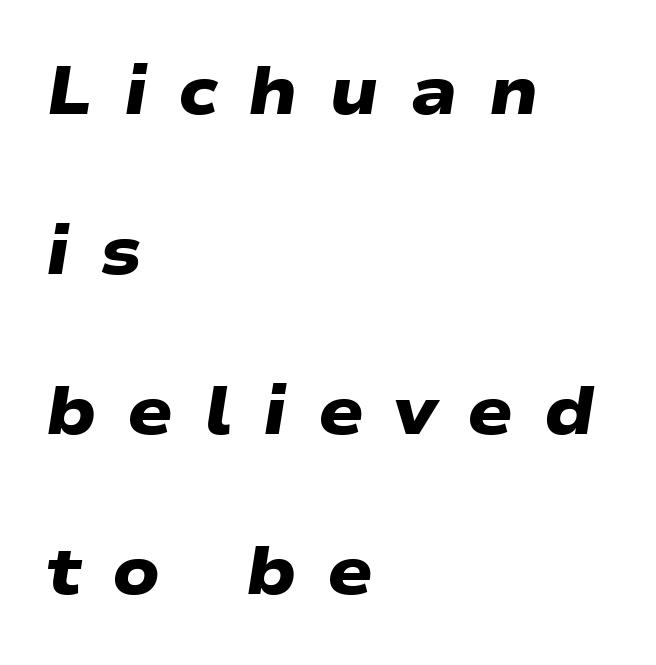
The image shows 67 px heavy, wide sans-serif type; set left-aligned, loose line spacing (2.39x), unusually wide letter spacing (+0.46 em), not underlined; low stroke contrast and a medium x-height.
